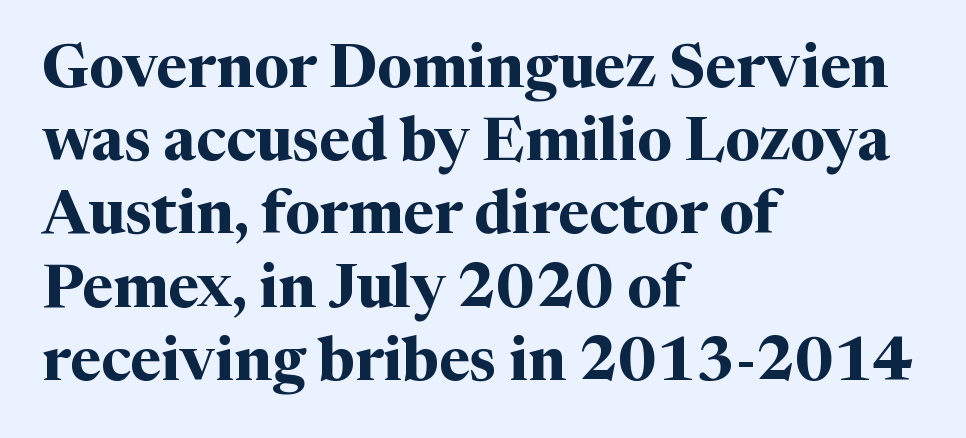
The image shows 60 px bold serif type, upright; set left-aligned, line spacing 1.22x, normal letter spacing, not underlined; medium stroke contrast and a medium x-height.
